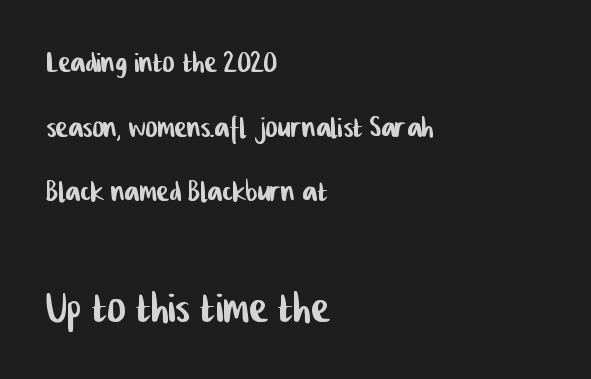
{"serif": "no", "width": "condensed", "stroke_contrast": "low", "x_height": "medium", "monospaced": "no", "underline": "no", "align": "left", "line_spacing_ratio": 1.75, "letter_spacing": "normal", "letter_spacing_em": 0.0, "larger_block": "second", "size_ratio": 1.49, "glyph_px": 55}
